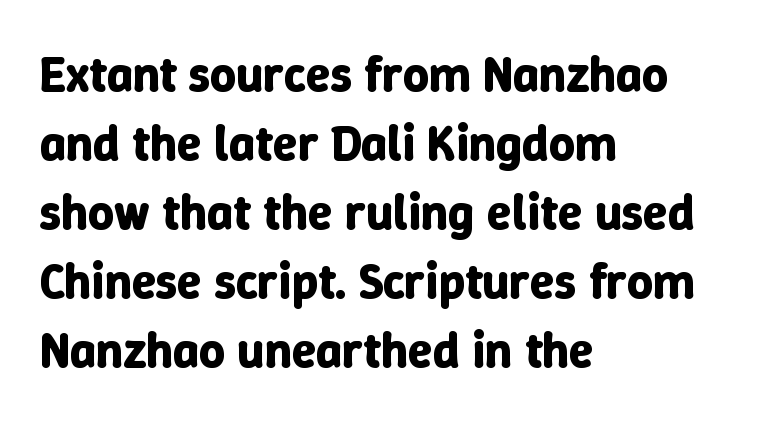
Leftover space on each line is placed entirely after the last word. Compared with typical body copy, the letter spacing here is the same. Whoever set this chose a conventional vertical rhythm. Character widths vary here, with narrow letters taking less room than wide ones.
